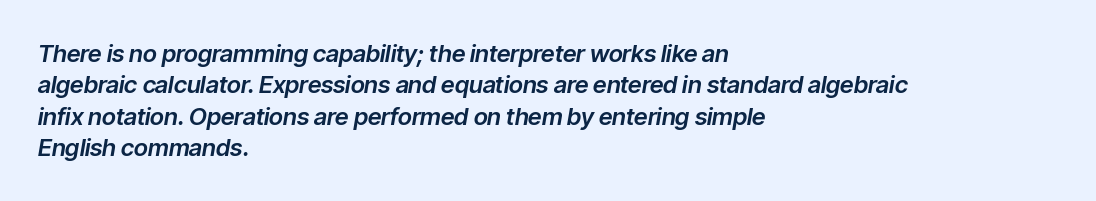
Q: Is the text italic (slanted)? A: Yes, it leans right by about 9 degrees.
Q: Is the text underlined? A: No.
Q: How is the paragraph aligned? A: Left-aligned.
Q: Is the spacing between letters normal or unusually wide? A: Normal.
Q: Is the spacing between lines tight, normal or loose? A: Normal.
